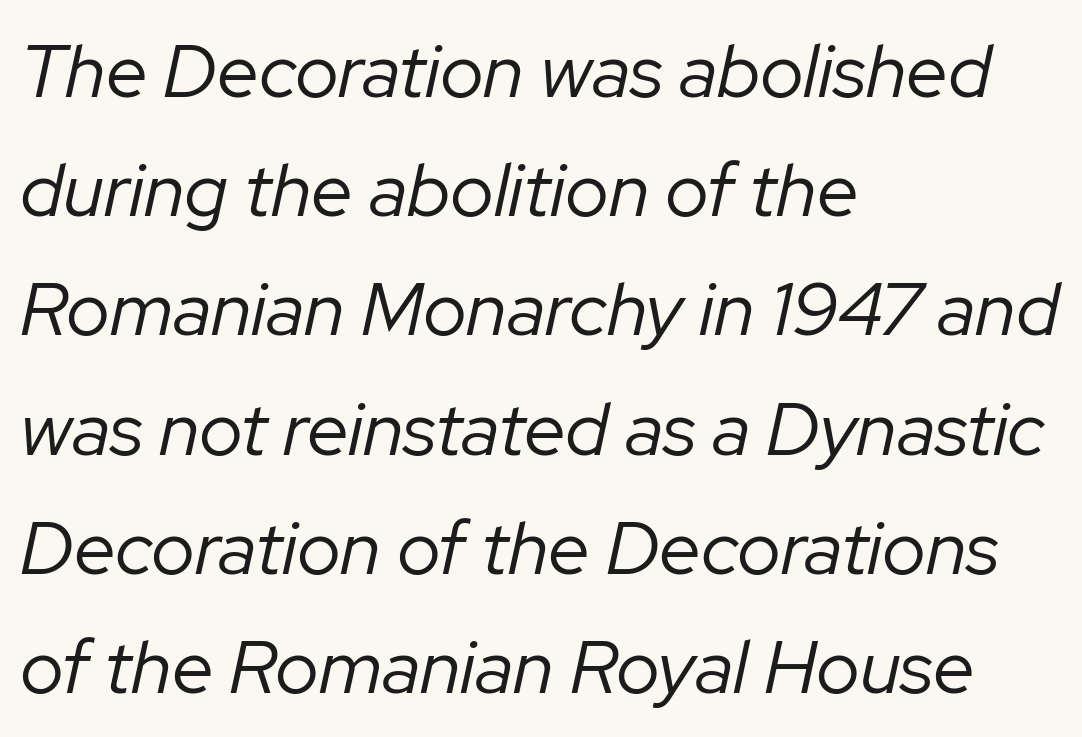
Q: Is the text bold? A: No.
Q: Is the text italic (slanted)? A: Yes, it leans right by about 12 degrees.
Q: Is the text underlined? A: No.
Q: How is the paragraph aligned? A: Left-aligned.
Q: Is the spacing between letters normal or unusually wide? A: Normal.
Q: Is the spacing between lines tight, normal or loose? A: Normal.
Q: Width (condensed, normal, or wide)? A: Normal.
Q: Stroke contrast? A: Low.
Q: x-height? A: Medium.
Q: Monospaced? A: No.
